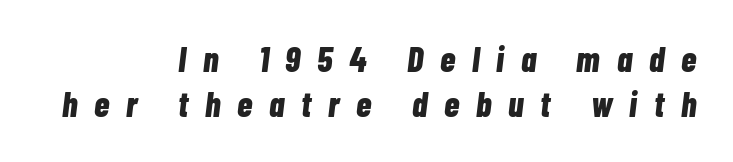
Q: Is the text bold? A: Yes.
Q: Is the text italic (slanted)? A: Yes, it leans right by about 7 degrees.
Q: Is the text underlined? A: No.
Q: How is the paragraph aligned? A: Right-aligned.
Q: Is the spacing between letters normal or unusually wide? A: Unusually wide.
Q: Is the spacing between lines tight, normal or loose? A: Normal.
Q: Width (condensed, normal, or wide)? A: Condensed.
Q: Stroke contrast? A: Low.
Q: x-height? A: Medium.
Q: Monospaced? A: No.
